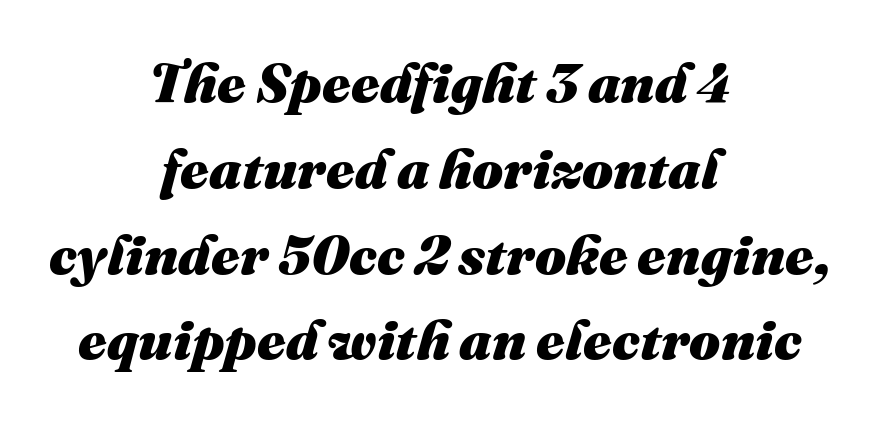
{"italic": "yes", "lean": "right", "slant_degrees": 16, "bold": "yes", "weight": "heavy", "width": "normal", "stroke_contrast": "medium", "x_height": "medium", "monospaced": "no", "underline": "no", "align": "center", "line_spacing": "normal", "line_spacing_ratio": 1.56, "letter_spacing": "normal", "letter_spacing_em": 0.0, "glyph_px": 55}
